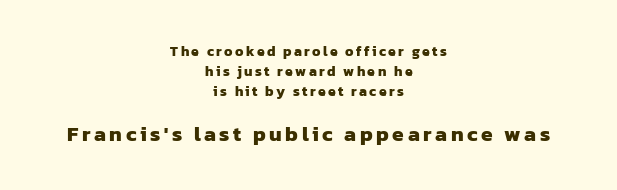
Is the type bold? Yes — the strokes are clearly thick and heavy. Letters rest on an invisible, unmarked baseline. Honestly, the row spacing looks completely unremarkable. The typesetter chose a symmetrical, centered arrangement here. These two chunks differ in scale, with the bottom chunk taking the larger measure.
